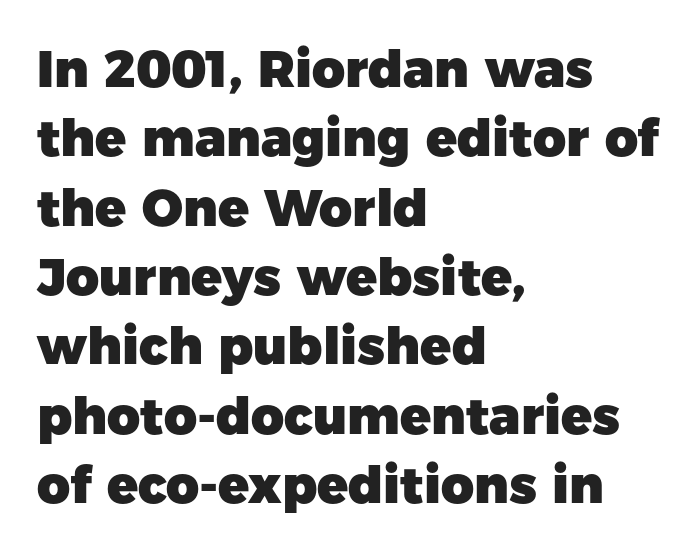
The image shows 51 px heavy sans-serif type, upright; set left-aligned, normal line spacing (1.36x), normal letter spacing, not underlined; low stroke contrast and a medium x-height.
